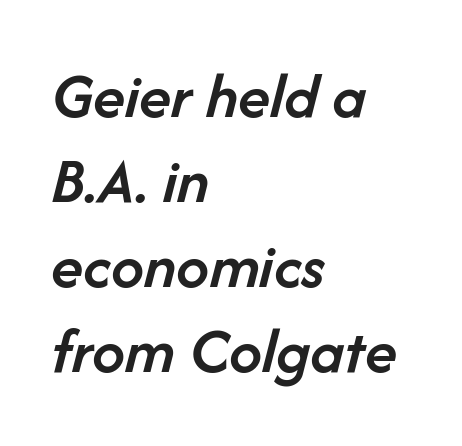
The glyphs have the mass of a demibold cut, below bold. Just letters on the line, the space beneath them empty. Think of a printed novel: that variable character pitch is what you see here. The letters sit at their default tracking, neither squeezed nor spread. Observe the lean: these are italic letterforms.
